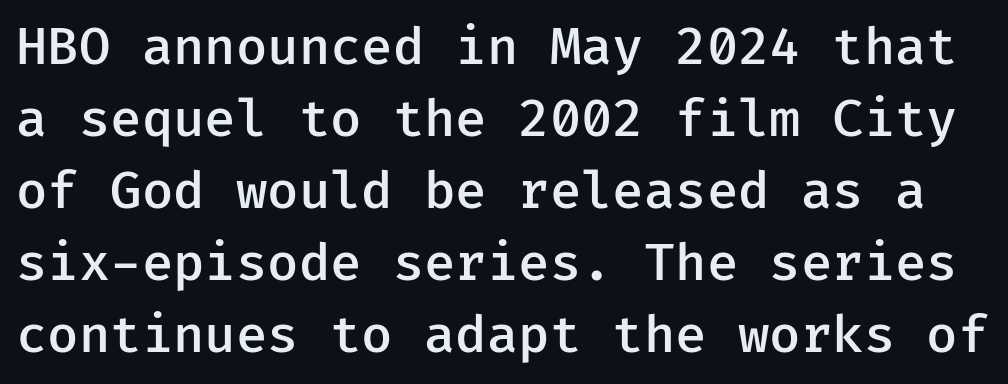
Q: Is the text bold? A: Semi-bold.
Q: Is the text italic (slanted)? A: No, it is upright.
Q: Is the typeface a serif or a sans-serif typeface? A: Sans-serif.
Q: Is the text underlined? A: No.
Q: Is the spacing between letters normal or unusually wide? A: Normal.
Q: Is the spacing between lines tight, normal or loose? A: Normal.
Q: Width (condensed, normal, or wide)? A: Normal.
Q: Stroke contrast? A: Low.
Q: x-height? A: Medium.
Q: Monospaced? A: Yes.
